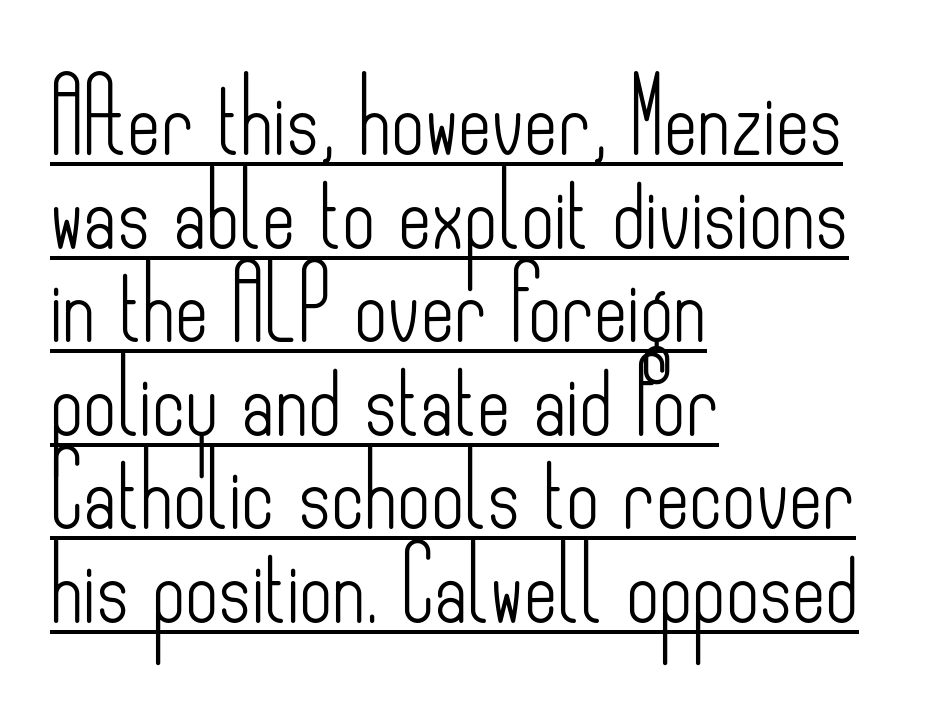
{"serif": "no", "italic": "no", "bold": "no", "weight": "light", "width": "condensed", "stroke_contrast": "low", "x_height": "small", "monospaced": "no", "underline": "yes", "align": "left", "line_spacing": "normal", "line_spacing_ratio": 1.3, "letter_spacing": "normal", "letter_spacing_em": 0.0, "glyph_px": 72}
